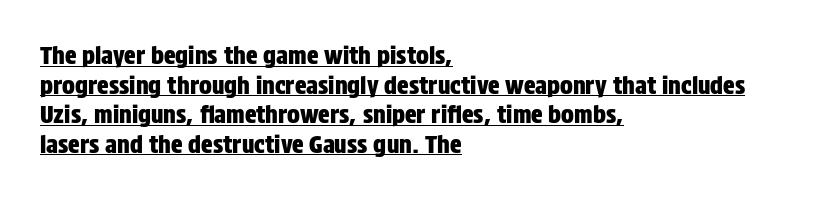
{"italic": "no", "underline": "yes", "align": "left", "line_spacing_ratio": 1.23, "letter_spacing": "normal", "letter_spacing_em": 0.0, "glyph_px": 24}
